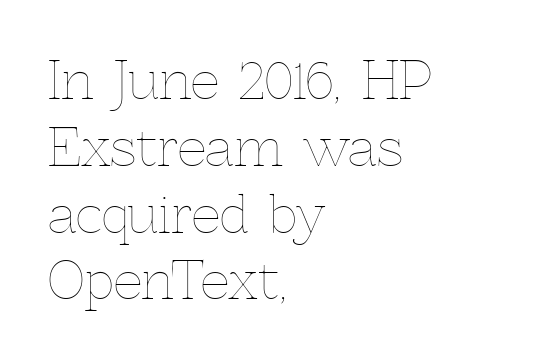
The image shows 51 px thin type, upright; set left-aligned, normal line spacing (1.31x), normal letter spacing, not underlined; a medium x-height.
